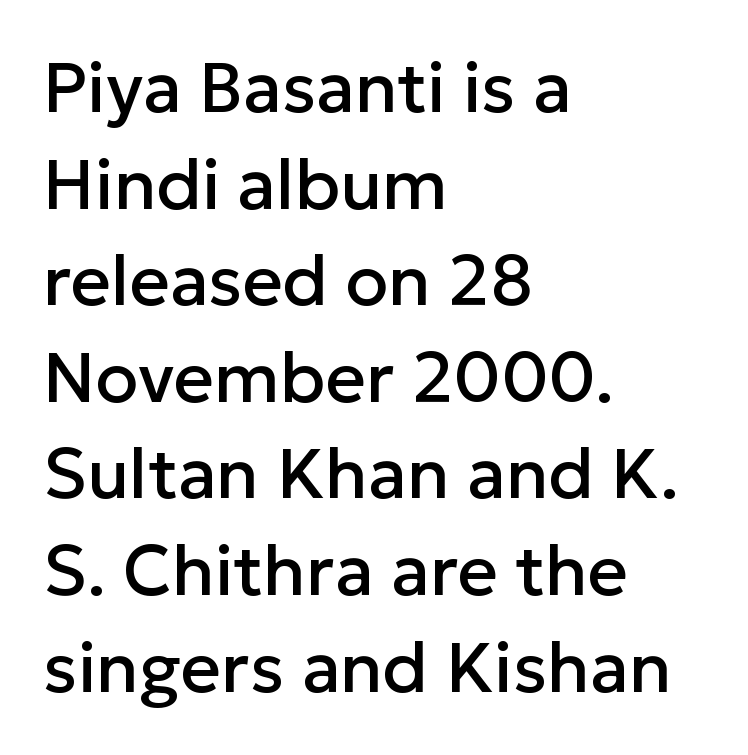
Do the characters align in a grid? No, the font is proportional. This is sans-serif lettering, the kind often seen on screens and signage. Vertical spacing — default. Rendered with straight, roman letterforms. Spacing between characters is what you'd get straight out of the box.
